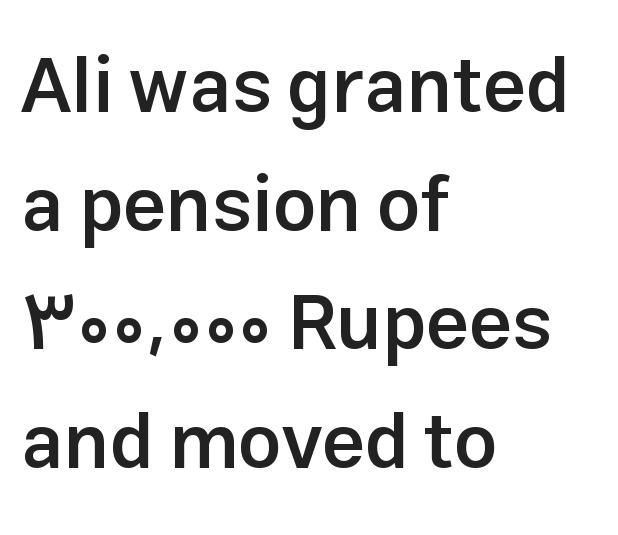
These lines keep a tight, regular rhythm from letter to letter. The space between consecutive lines is moderate. The typography opts for an upright posture over an oblique one. This sample uses a sans-serif face.
